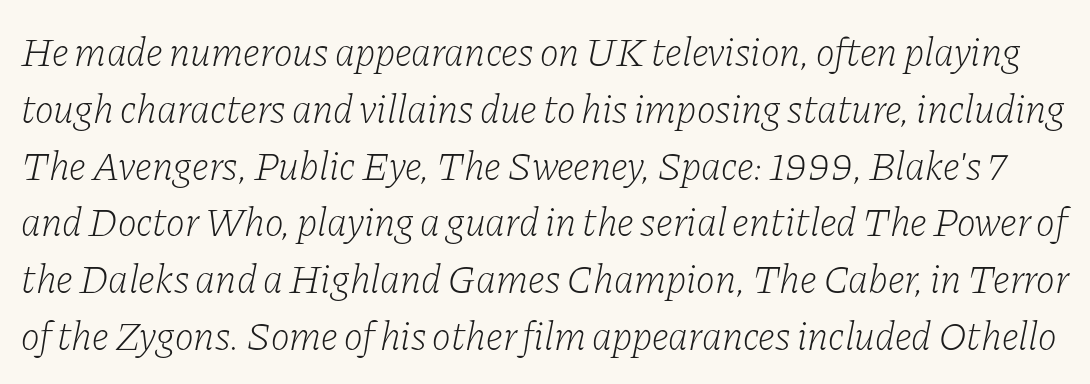
{"serif": "yes", "italic": "yes", "lean": "right", "slant_degrees": 11, "bold": "no", "weight": "light", "width": "normal", "stroke_contrast": "low", "x_height": "medium", "monospaced": "no", "underline": "no", "line_spacing": "normal", "line_spacing_ratio": 1.42, "letter_spacing": "normal", "letter_spacing_em": 0.0, "glyph_px": 40}
